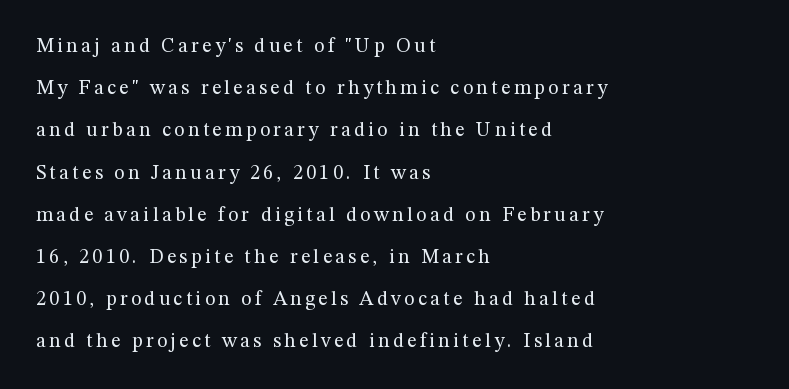
Q: Is the text bold? A: No.
Q: Is the text italic (slanted)? A: No, it is upright.
Q: Is the text underlined? A: No.
Q: How is the paragraph aligned? A: Left-aligned.
Q: Is the spacing between lines tight, normal or loose? A: Loose.
